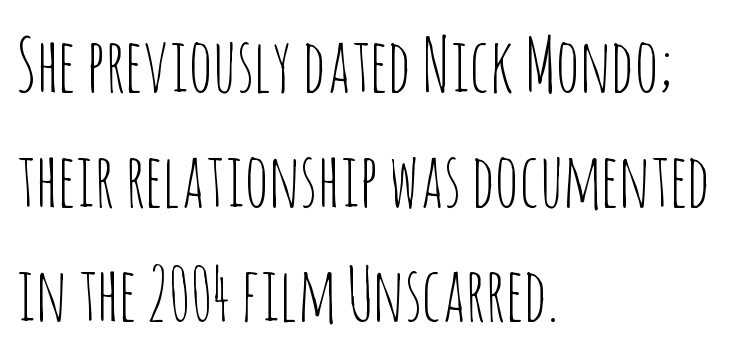
{"serif": "no", "italic": "no", "bold": "no", "weight": "thin", "width": "condensed", "stroke_contrast": "low", "x_height": "large", "monospaced": "no", "underline": "no", "align": "left", "line_spacing": "normal", "line_spacing_ratio": 1.55, "letter_spacing": "normal", "letter_spacing_em": 0.0, "glyph_px": 74}
